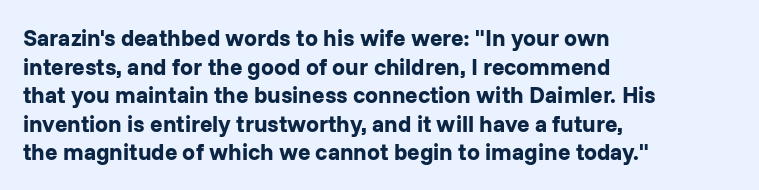
The image shows 23 px bold type, upright; set left-aligned, line spacing 1.24x, normal letter spacing, not underlined.
